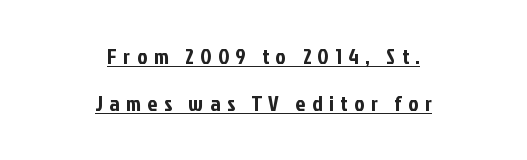
Q: Is the text italic (slanted)? A: No, it is upright.
Q: Is the text underlined? A: Yes.
Q: How is the paragraph aligned? A: Centered.
Q: Is the spacing between letters normal or unusually wide? A: Unusually wide.
Q: Is the spacing between lines tight, normal or loose? A: Loose.
